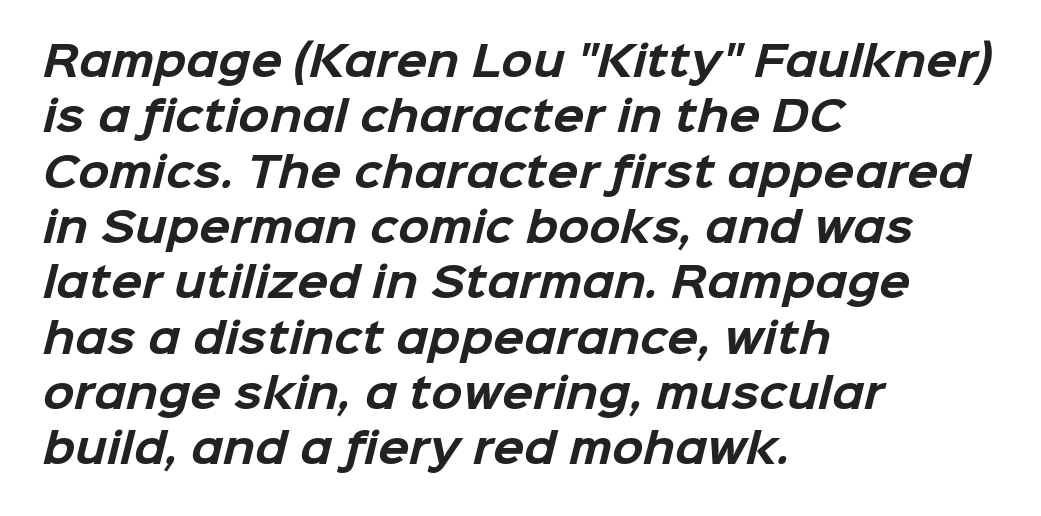
Q: Is the text bold? A: Yes.
Q: Is the typeface a serif or a sans-serif typeface? A: Sans-serif.
Q: Is the text underlined? A: No.
Q: How is the paragraph aligned? A: Left-aligned.
Q: Is the spacing between letters normal or unusually wide? A: Normal.
Q: Is the spacing between lines tight, normal or loose? A: Normal.
Q: Width (condensed, normal, or wide)? A: Normal.
Q: Stroke contrast? A: Low.
Q: x-height? A: Medium.
Q: Monospaced? A: No.
